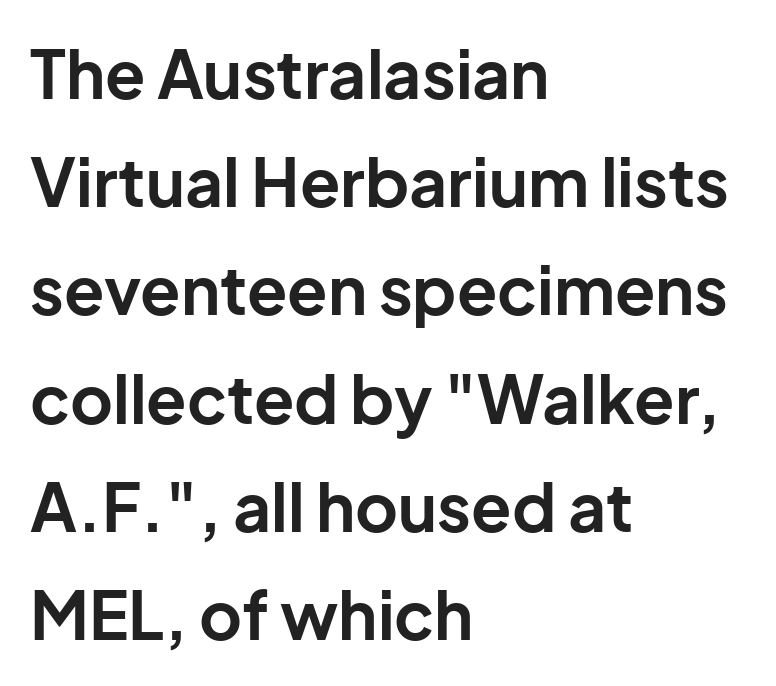
The image shows 66 px bold sans-serif type, upright; set left-aligned, normal line spacing (1.64x), normal letter spacing, not underlined; low stroke contrast and a medium x-height.
